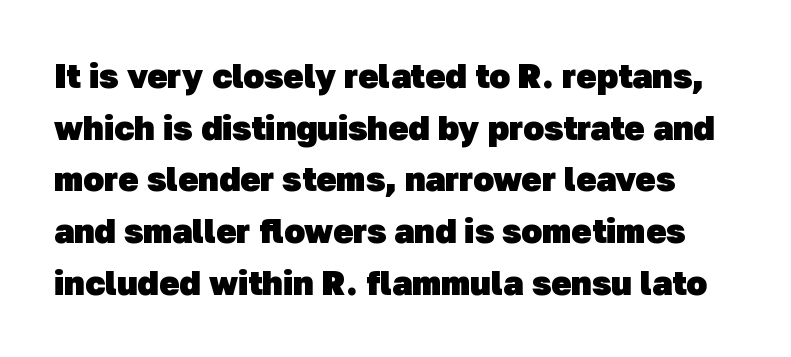
{"serif": "no", "bold": "yes", "weight": "heavy", "width": "normal", "stroke_contrast": "low", "x_height": "medium", "monospaced": "no", "underline": "no", "line_spacing": "normal", "line_spacing_ratio": 1.52, "letter_spacing": "normal", "letter_spacing_em": 0.0, "glyph_px": 34}
